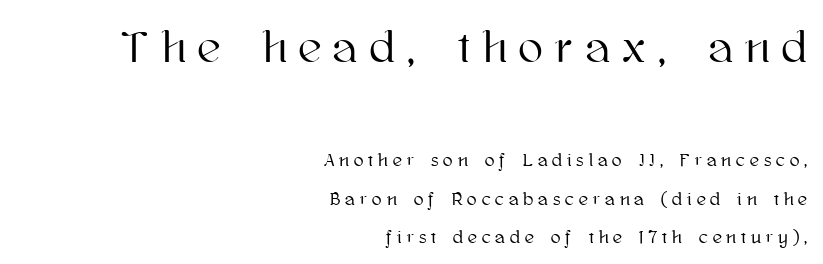
{"italic": "no", "width": "normal", "stroke_contrast": "high", "x_height": "medium", "monospaced": "no", "underline": "no", "align": "right", "line_spacing": "loose", "line_spacing_ratio": 2.12, "letter_spacing": "wide", "letter_spacing_em": 0.28, "larger_block": "first", "size_ratio": 2.5, "glyph_px": 45}
